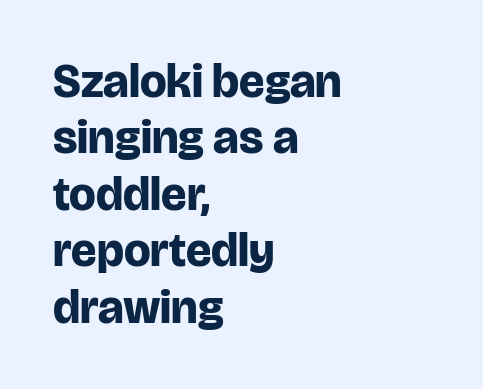
{"serif": "no", "italic": "no", "bold": "yes", "weight": "bold", "width": "normal", "stroke_contrast": "low", "x_height": "large", "monospaced": "no", "underline": "no", "align": "left", "line_spacing_ratio": 1.2, "letter_spacing": "normal", "letter_spacing_em": 0.0, "glyph_px": 47}
